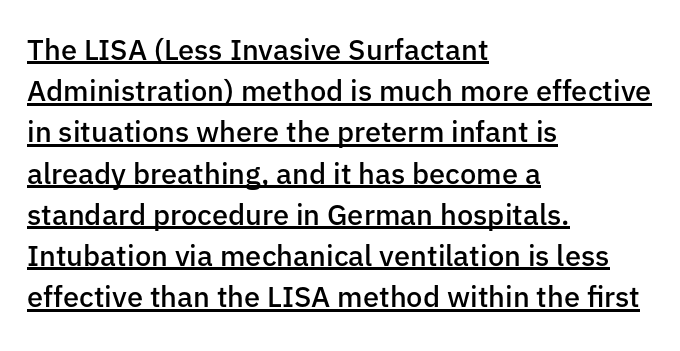
{"serif": "no", "italic": "no", "bold": "semi", "weight": "semibold", "width": "normal", "stroke_contrast": "low", "x_height": "medium", "monospaced": "no", "underline": "yes", "align": "left", "line_spacing": "normal", "line_spacing_ratio": 1.42, "letter_spacing": "normal", "letter_spacing_em": 0.0, "glyph_px": 29}
